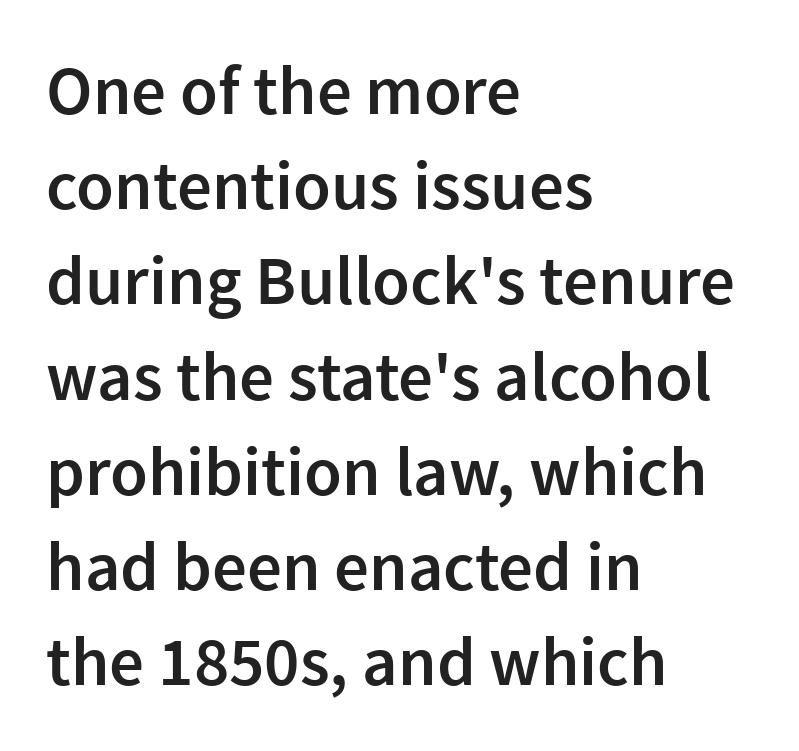
Look at the bottom of the vertical strokes: they stop flat, with no serifs. Emphasis by weight is partial: semibold. Honestly, there is no underline to notice here at all. This sample keeps an unexceptional amount of space between lines.
